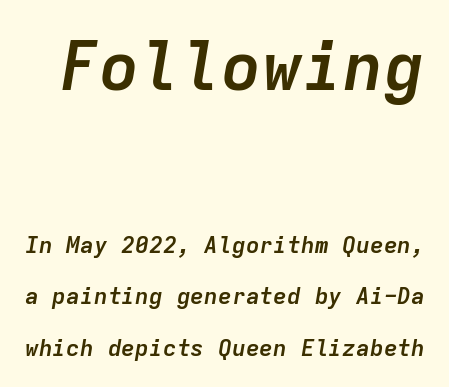
Each letter, wide or thin by design, is forced into the same width here. Is the lower block the larger one? No — the upper block carries the bigger type. Loosely led — the rows are spread out. The words here are not underlined. Emphasis by weight is at full strength: bold.
